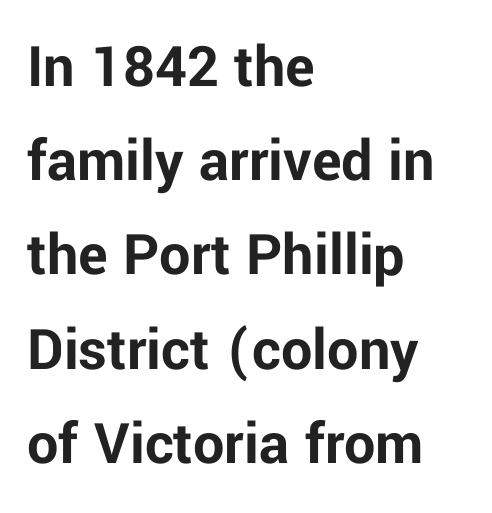
The image shows 62 px bold sans-serif type, upright; set left-aligned, normal line spacing (1.52x), normal letter spacing, not underlined; low stroke contrast and a medium x-height.
